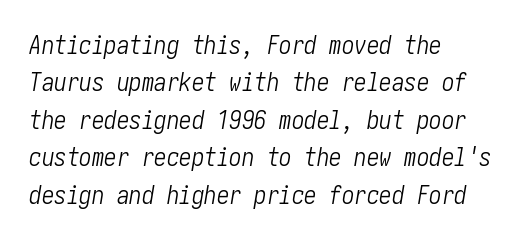
Each stroke keeps to a modest, everyday thickness or less. Casual observation: everything's shoved over to the left. Yep, that's italic — everything's leaning. The space beneath each line is pristine and unruled.
